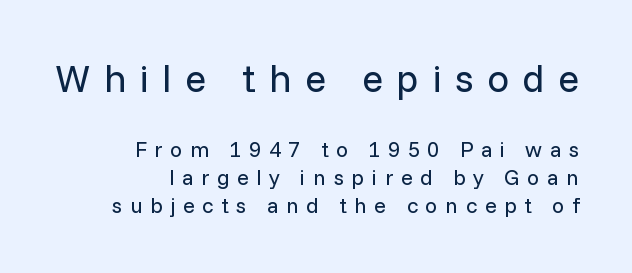
The image shows 39 px regular-weight sans-serif type, upright; set right-aligned, normal line spacing (1.29x), unusually wide letter spacing (+0.34 em), not underlined; the first (top) block is 1.77x larger; low stroke contrast and a medium x-height.
